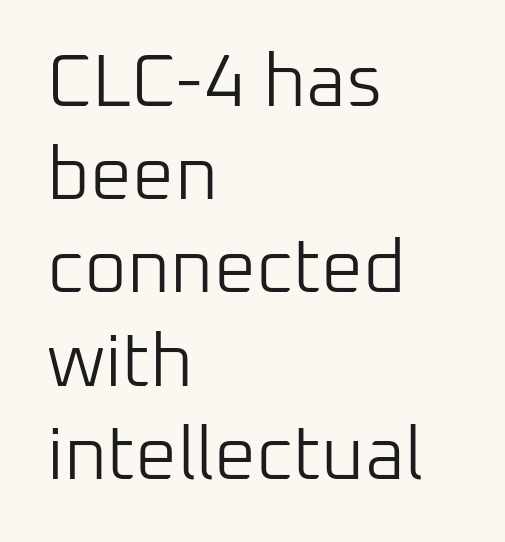
Q: Is the text bold? A: No.
Q: Is the text italic (slanted)? A: No, it is upright.
Q: Is the typeface a serif or a sans-serif typeface? A: Sans-serif.
Q: Is the text underlined? A: No.
Q: How is the paragraph aligned? A: Left-aligned.
Q: Is the spacing between letters normal or unusually wide? A: Normal.
Q: Is the spacing between lines tight, normal or loose? A: Normal.
Q: Width (condensed, normal, or wide)? A: Normal.
Q: Stroke contrast? A: Low.
Q: x-height? A: Medium.
Q: Monospaced? A: No.
